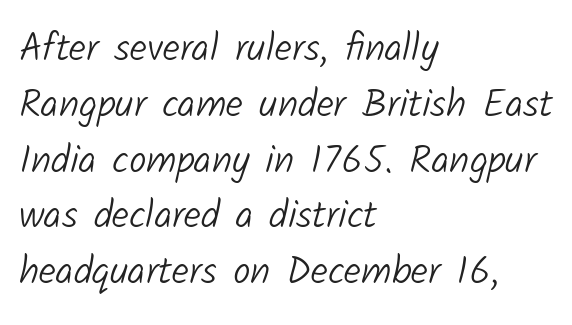
{"serif": "no", "bold": "no", "weight": "light", "width": "normal", "stroke_contrast": "low", "x_height": "medium", "monospaced": "no", "underline": "no", "align": "left", "line_spacing": "normal", "line_spacing_ratio": 1.43, "letter_spacing": "normal", "letter_spacing_em": 0.0, "glyph_px": 39}
